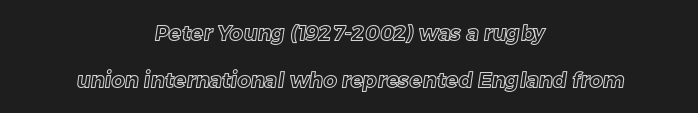
Q: Is the text underlined? A: No.
Q: How is the paragraph aligned? A: Centered.
Q: Is the spacing between letters normal or unusually wide? A: Normal.
Q: Is the spacing between lines tight, normal or loose? A: Loose.
